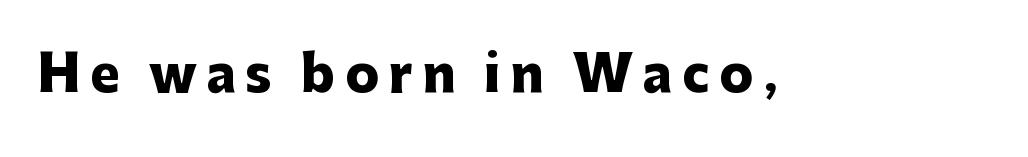
A clean baseline with only descenders dipping below it. Grotesque or geometric, the face here clearly has no serifs. Each glyph is drawn with heavy, bold strokes. Character widths vary here, with narrow letters taking less room than wide ones.
